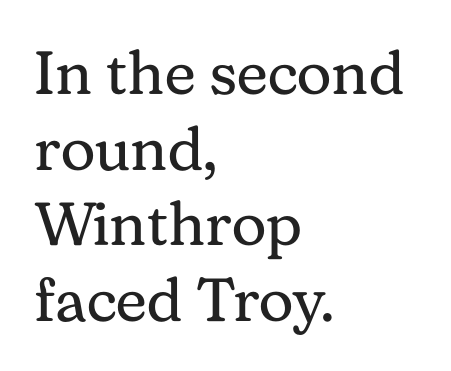
Q: Is the text bold? A: No.
Q: Is the text italic (slanted)? A: No, it is upright.
Q: Is the typeface a serif or a sans-serif typeface? A: Serif.
Q: Is the text underlined? A: No.
Q: How is the paragraph aligned? A: Left-aligned.
Q: Is the spacing between letters normal or unusually wide? A: Normal.
Q: Width (condensed, normal, or wide)? A: Normal.
Q: Stroke contrast? A: Medium.
Q: x-height? A: Medium.
Q: Monospaced? A: No.
